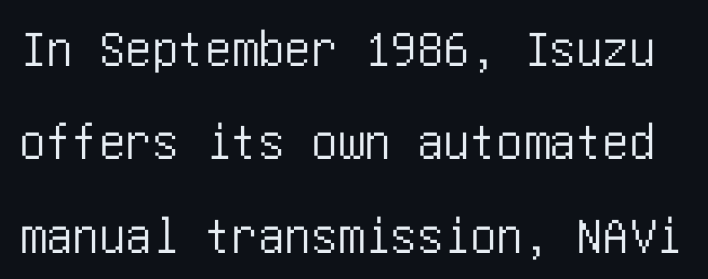
{"serif": "no", "italic": "no", "width": "condensed", "stroke_contrast": "low", "x_height": "large", "underline": "no", "line_spacing_ratio": 1.76, "letter_spacing": "normal", "letter_spacing_em": 0.0, "glyph_px": 53}
